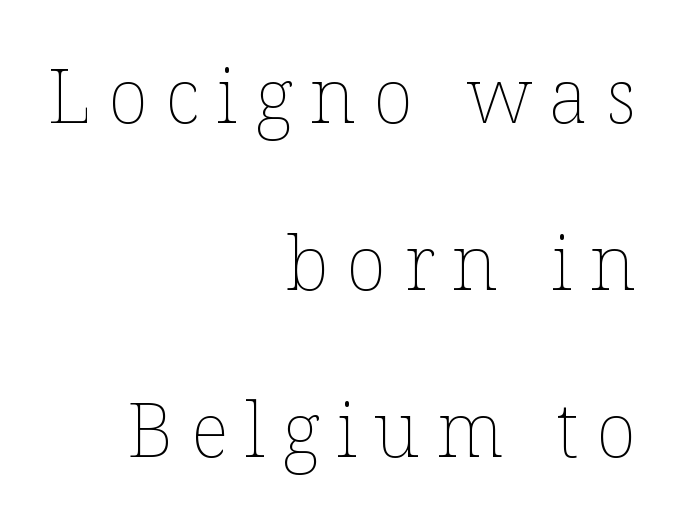
{"italic": "no", "bold": "no", "weight": "thin", "width": "normal", "stroke_contrast": "low", "x_height": "medium", "monospaced": "no", "underline": "no", "align": "right", "line_spacing": "loose", "line_spacing_ratio": 2.2, "letter_spacing": "wide", "letter_spacing_em": 0.22, "glyph_px": 76}
